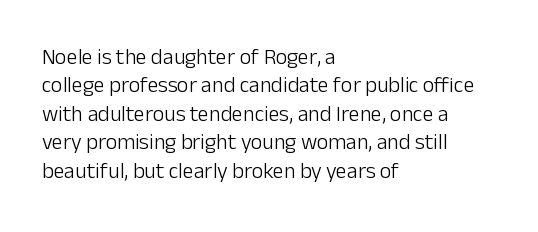
The image shows 22 px text type, upright; set left-aligned, normal line spacing (1.29x), normal letter spacing, not underlined.
